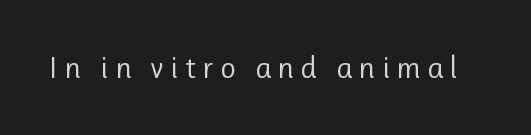
A clean baseline with only descenders dipping below it. No heavy texture on the line: the type isn't bold. Varying glyph widths throughout — classic text-font behaviour. Students, note that the glyphs here are deliberately spaced far apart.
